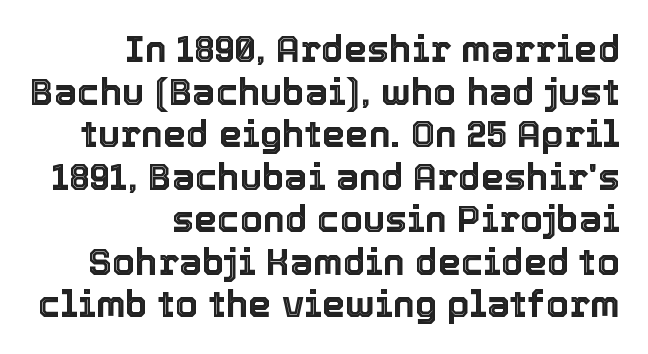
If you drew a line through each stem, it would be perfectly vertical. The text block is weighted toward the right margin, trailing off unevenly leftward. Type without underlining. Regarding leading, the lines here are crowded together. These lines are rendered in a variable-pitch font. Tracking value appears to be zero — textbook default spacing.
